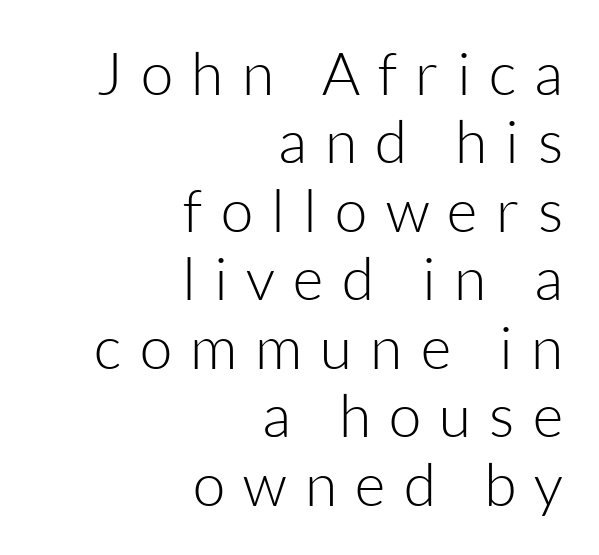
Q: Is the text bold? A: No.
Q: Is the text italic (slanted)? A: No, it is upright.
Q: Is the typeface a serif or a sans-serif typeface? A: Sans-serif.
Q: Is the text underlined? A: No.
Q: How is the paragraph aligned? A: Right-aligned.
Q: Is the spacing between letters normal or unusually wide? A: Unusually wide.
Q: Width (condensed, normal, or wide)? A: Normal.
Q: Stroke contrast? A: Low.
Q: x-height? A: Medium.
Q: Monospaced? A: No.
